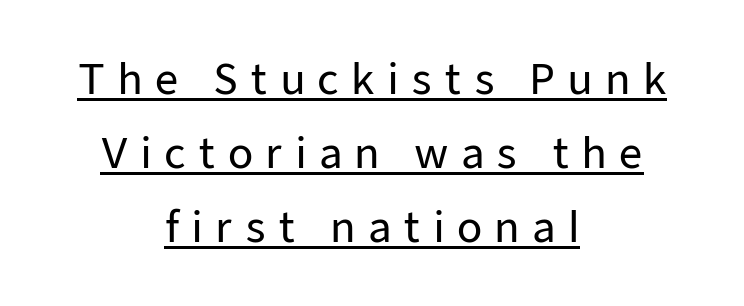
The glyphs in this specimen are sans serif. Think of a printed novel: that variable character pitch is what you see here. Look at the tracking — it's clearly loosened, letters drifting apart. Underlining? Definitely there. The axis of the letterforms is exactly vertical. A centered setting, common on invitations and titles, is used for this passage.
